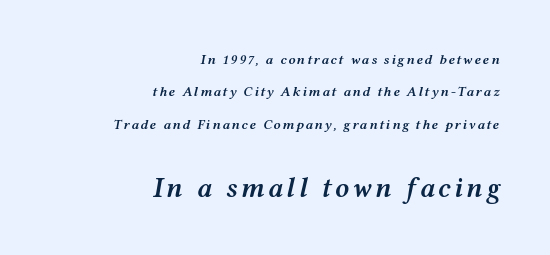
The image shows 28 px semibold, wide type, italic (leaning right); set right-aligned, loose line spacing (2.32x), not underlined; the second (bottom) block is 2.0x larger; medium stroke contrast and a medium x-height.
